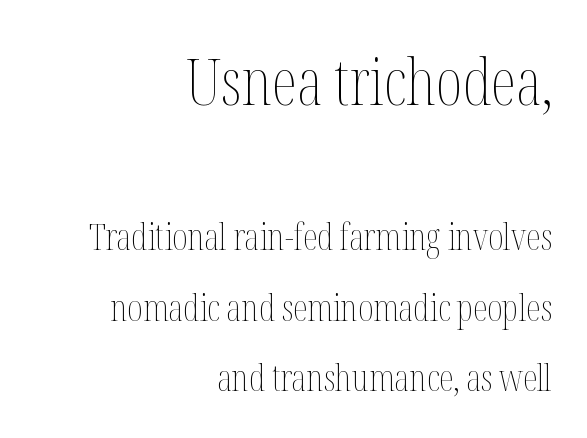
{"italic": "no", "bold": "no", "weight": "thin", "width": "condensed", "stroke_contrast": "medium", "x_height": "medium", "monospaced": "no", "underline": "no", "align": "right", "line_spacing": "loose", "line_spacing_ratio": 1.9, "letter_spacing": "normal", "letter_spacing_em": 0.0, "larger_block": "first", "size_ratio": 1.76, "glyph_px": 65}
